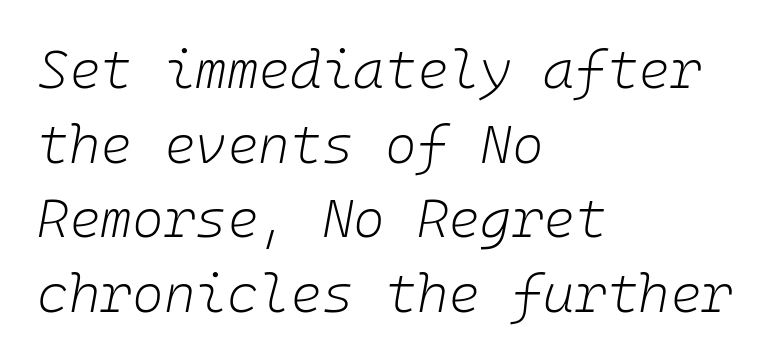
The image shows 54 px light type, italic (leaning right); set left-aligned, normal line spacing (1.38x), normal letter spacing, not underlined; low stroke contrast and a medium x-height.
